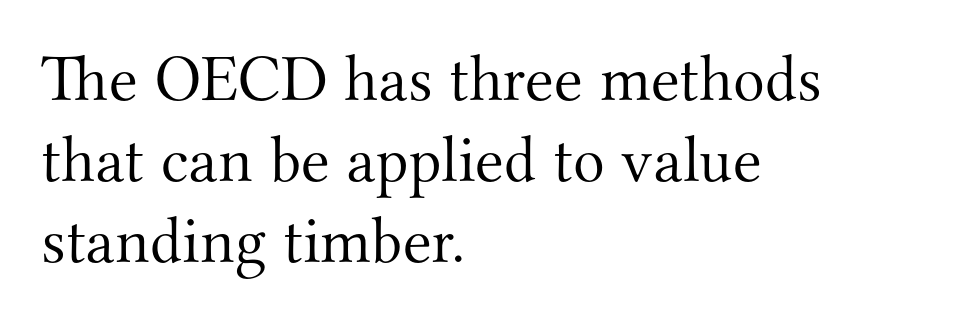
{"serif": "yes", "italic": "no", "bold": "no", "weight": "light", "width": "normal", "stroke_contrast": "medium", "x_height": "small", "monospaced": "no", "underline": "no", "align": "left", "line_spacing_ratio": 1.23, "letter_spacing": "normal", "letter_spacing_em": 0.0, "glyph_px": 66}
